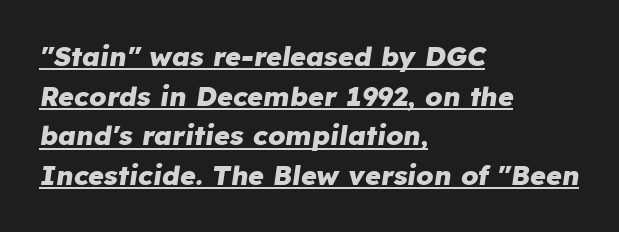
{"italic": "yes", "lean": "right", "slant_degrees": 8, "bold": "yes", "underline": "yes", "align": "left", "line_spacing": "normal", "line_spacing_ratio": 1.47, "letter_spacing": "normal", "letter_spacing_em": 0.0, "glyph_px": 27}
